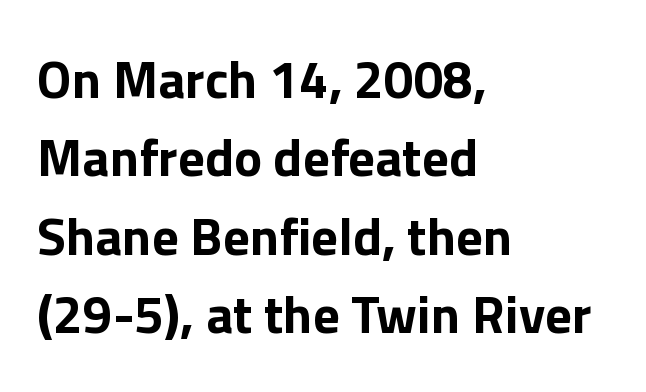
The space beneath each line is pristine and unruled. Which margin do the lines hug? The left one — the right edge is uneven. Notice how the stems are strictly vertical — no italics here. A typesetter would call this proportional, since set widths differ per character.
